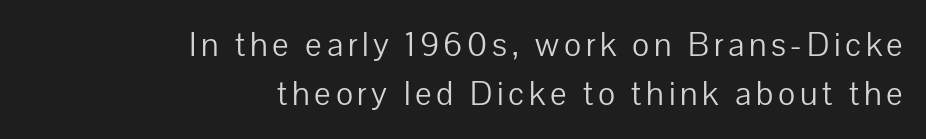
The characters are drawn with everyday or finer stroke widths. Casual observation: everything's shoved over to the right. Only glyphs here, with clear space below each row. Font category for this specimen: sans-serif. You could not count columns in this text — the font is proportionally spaced. A typesetter would mark this as roman, not italic.
